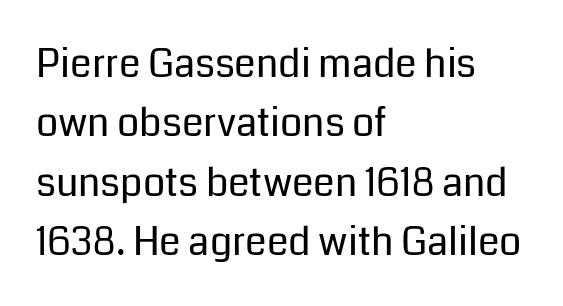
Letters have the restrained weight of plain body copy at most. Grotesque or geometric, the face here clearly has no serifs. Think of a printed novel: that variable character pitch is what you see here. This is roman type, the default non-slanted kind.
